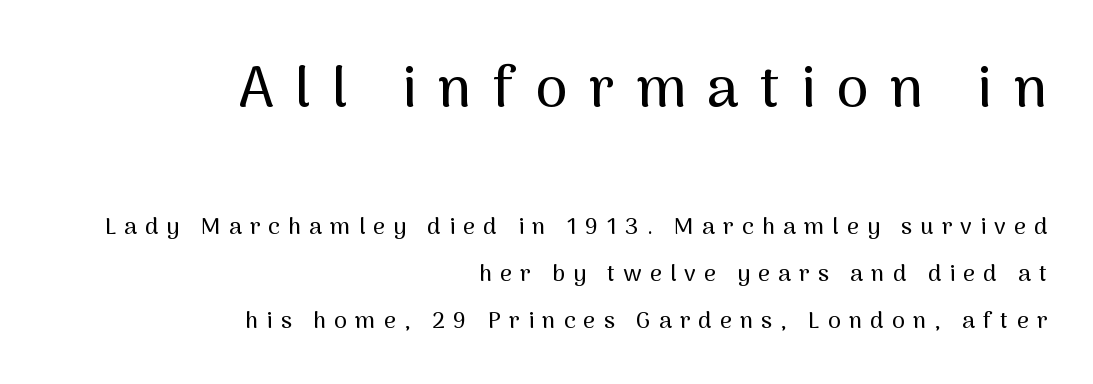
Each letter keeps its own natural width here, so spacing adapts to shape. The line texture is sparse and dotted thanks to wide tracking. These lines are composed in type without serifs. The paragraph has a hard right edge and a soft left edge. The string is rendered with underlining switched off.
